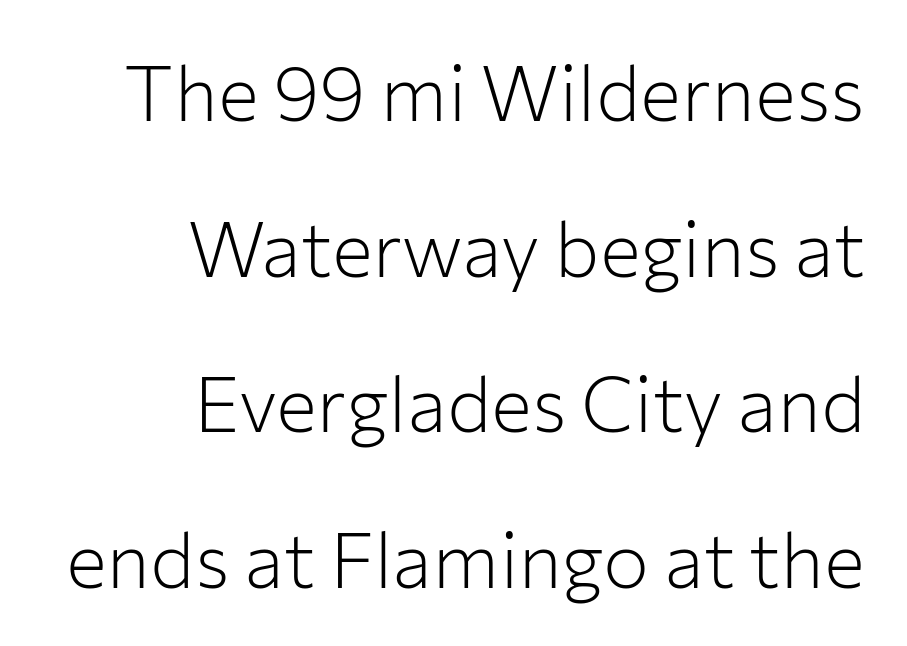
The image shows 77 px light sans-serif type, upright; set right-aligned, loose line spacing (2.02x), normal letter spacing, not underlined; low stroke contrast and a medium x-height.
